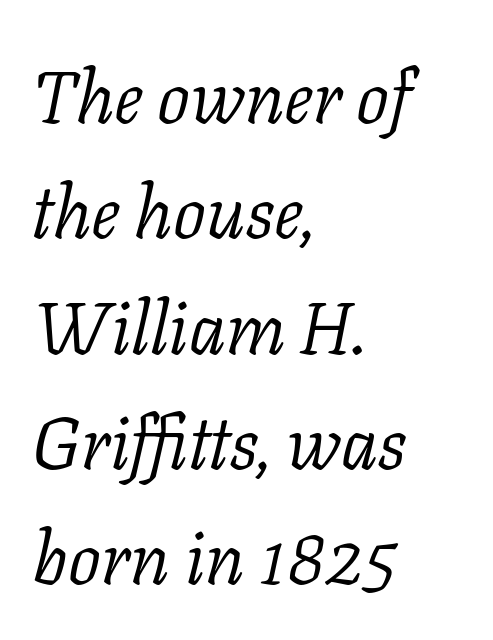
The passage shown is typed in a proportional face where columns would drift. A classic flush-left, rag-right setting is used for this passage. The rendering shows small feet on the letterforms — a serif design. One glance says typical: line gaps are just what's usual.
